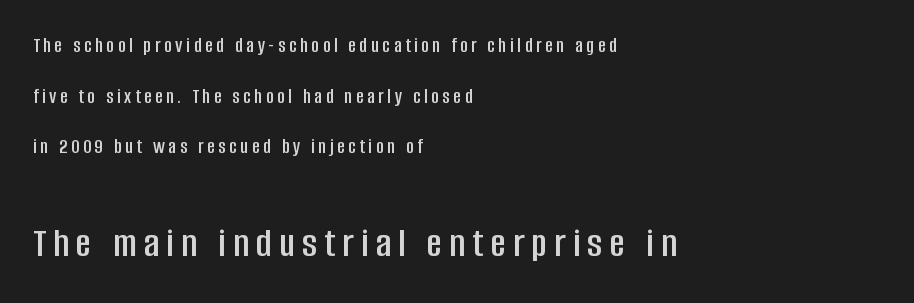
The image shows 42 px condensed sans-serif type, upright; set left-aligned, loose line spacing (2.41x), not underlined; the second (bottom) block is 2.0x larger; low stroke contrast and a large x-height.
